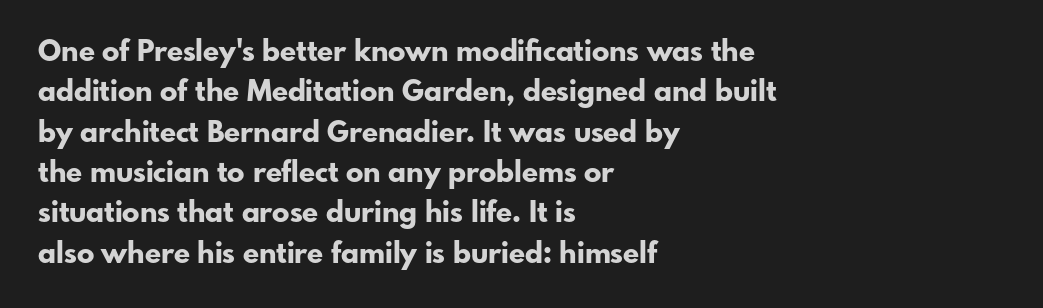
The image shows 29 px bold sans-serif type, upright; set left-aligned, normal line spacing (1.39x), normal letter spacing, not underlined; low stroke contrast and a small x-height.
